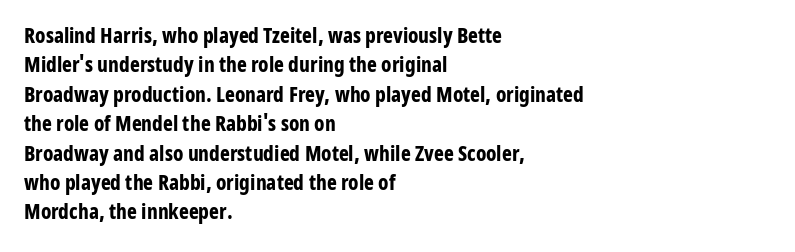
The image shows 21 px bold type, upright; set left-aligned, normal line spacing (1.4x), normal letter spacing, not underlined.
